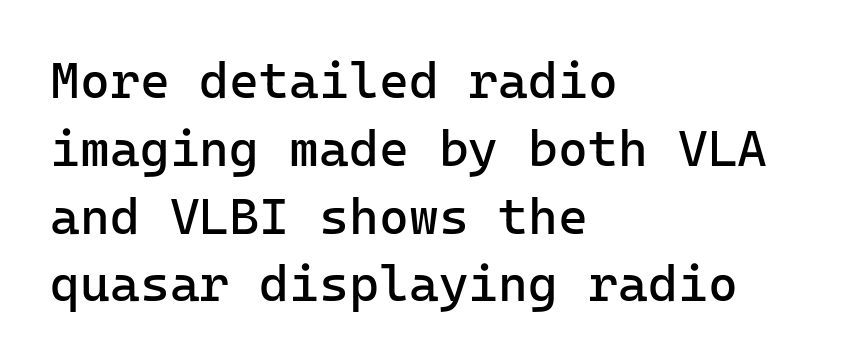
Stems and bowls with no extra thickness — not bold. Examine the stroke ends and you'll find no serifs. Designer's note — italics off, roman on. Horizontally, the lines are justified to the leading edge only. This rendering leaves character spacing at its baseline value. Each letter, wide or thin by design, is forced into the same width here.
